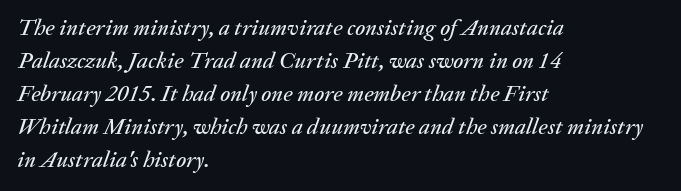
Q: Is the text italic (slanted)? A: Yes, it leans right by about 20 degrees.
Q: Is the text underlined? A: No.
Q: How is the paragraph aligned? A: Left-aligned.
Q: Is the spacing between letters normal or unusually wide? A: Normal.
Q: Is the spacing between lines tight, normal or loose? A: Normal.
